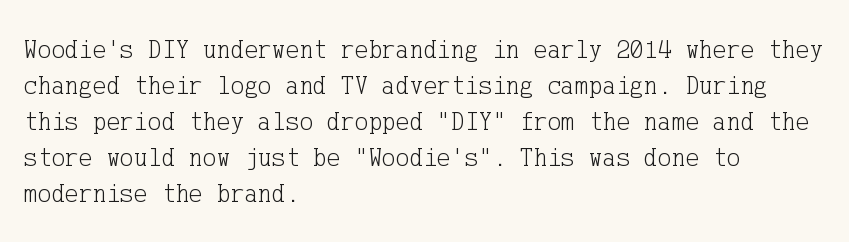
The image shows 26 px text type, upright; set left-aligned, normal line spacing (1.38x), normal letter spacing, not underlined.
